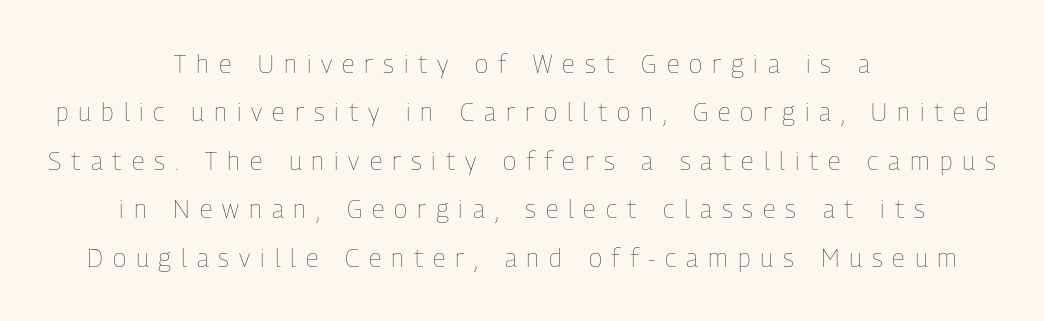
{"italic": "no", "bold": "no", "underline": "no", "align": "center", "line_spacing": "loose", "line_spacing_ratio": 1.94, "letter_spacing": "wide", "letter_spacing_em": 0.4, "glyph_px": 25}
